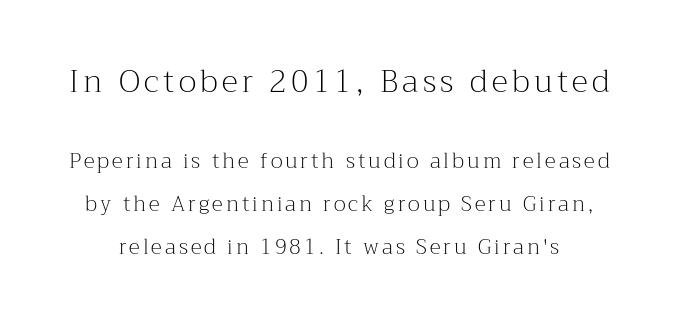
The image shows 31 px light serif type, upright; set loose line spacing (2.05x), not underlined; the first (top) block is 1.48x larger; medium stroke contrast and a medium x-height.
